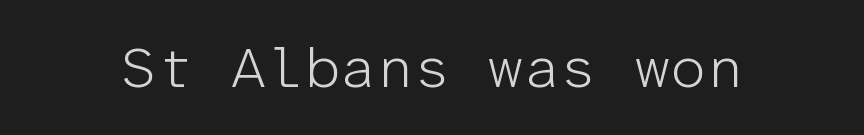
The image shows 58 px light sans-serif type, upright, monospaced; set normal letter spacing, not underlined; low stroke contrast and a medium x-height.
